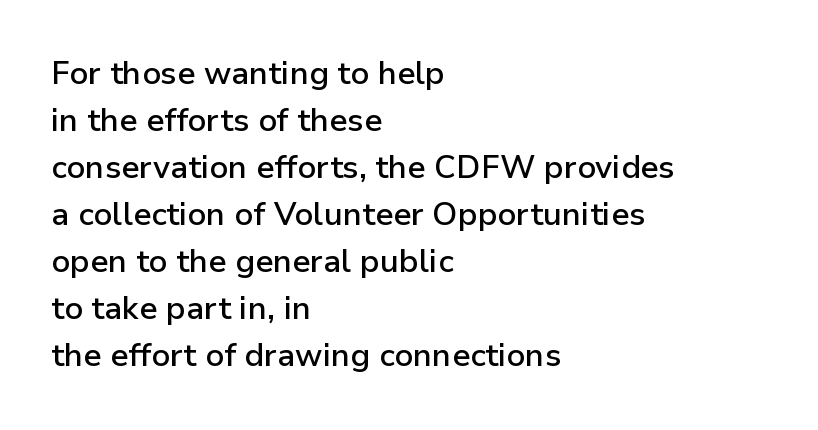
Q: Is the text bold? A: Semi-bold.
Q: Is the text italic (slanted)? A: No, it is upright.
Q: Is the typeface a serif or a sans-serif typeface? A: Sans-serif.
Q: Is the text underlined? A: No.
Q: How is the paragraph aligned? A: Left-aligned.
Q: Is the spacing between letters normal or unusually wide? A: Normal.
Q: Is the spacing between lines tight, normal or loose? A: Normal.
Q: Width (condensed, normal, or wide)? A: Normal.
Q: Stroke contrast? A: Low.
Q: x-height? A: Medium.
Q: Monospaced? A: No.
